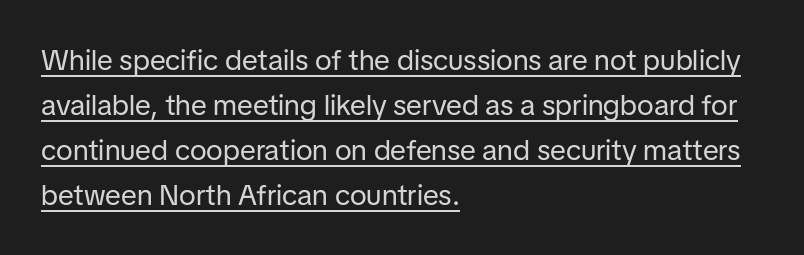
{"serif": "no", "italic": "no", "bold": "no", "weight": "regular", "width": "normal", "stroke_contrast": "low", "x_height": "medium", "monospaced": "no", "underline": "yes", "align": "left", "line_spacing": "normal", "line_spacing_ratio": 1.55, "letter_spacing": "normal", "letter_spacing_em": 0.0, "glyph_px": 29}
